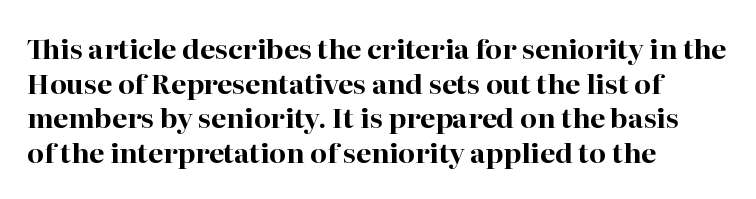
Compared with typical body copy, the letter spacing here is the same. The setting favours the left margin, as ordinary paragraphs usually do. Heft: maximum for text — a bold. Beneath every word, the page is bare. Successive baselines arrive at the customary interval. These lines were composed using upright roman letters.
